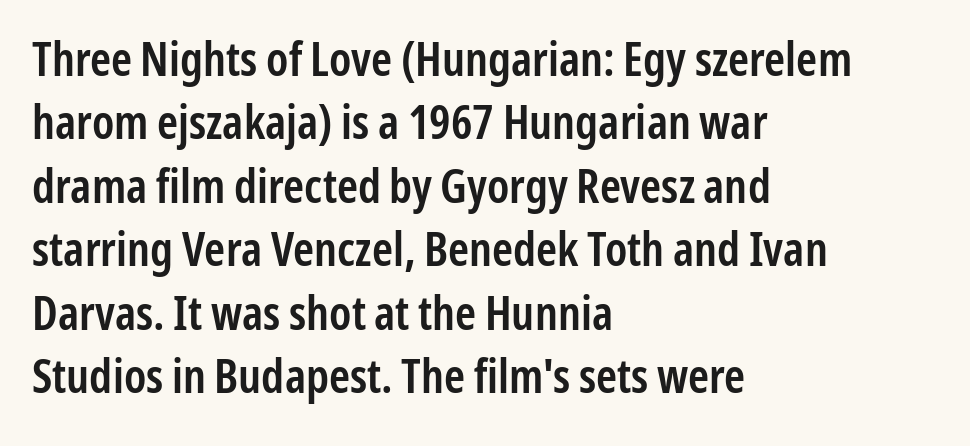
The rendering uses natural spacing where letterforms have individual widths. The gaps between neighbouring characters are ordinary and unremarkable. Left-aligned paragraph, ragged on the right. Unlike a traditional serif, this face leaves its strokes unadorned. A fair bit of extra ink — the face is semibold, not bold.
